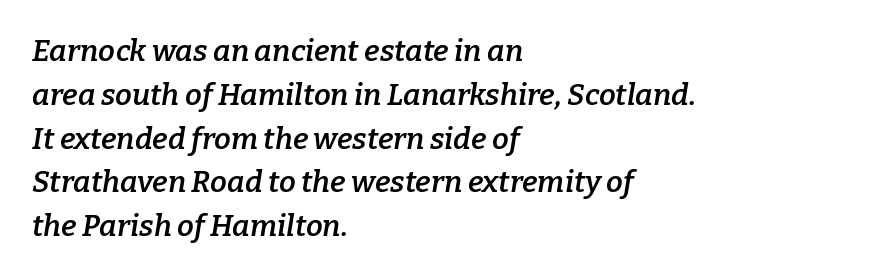
The image shows 30 px semibold serif type, italic (leaning right); set left-aligned, normal line spacing (1.46x), normal letter spacing, not underlined; low stroke contrast and a medium x-height.
